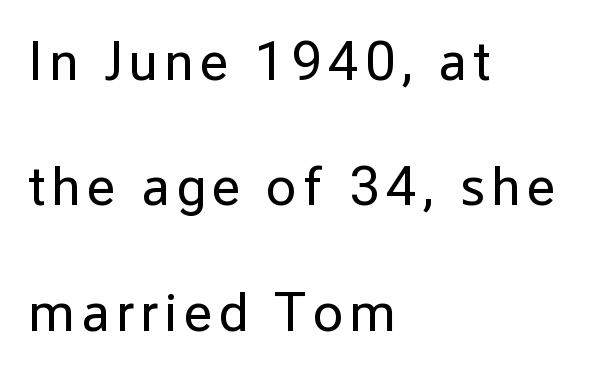
A typesetter would mark this as roman, not italic. A quiet, ordinary-to-light weight characterises the typeface. A typesetter would label this face a sans. Leftover space on each line is placed entirely after the last word. Letters rest on an invisible, unmarked baseline. Is this a fixed-width face? No — the glyphs have proportional, varying widths.
